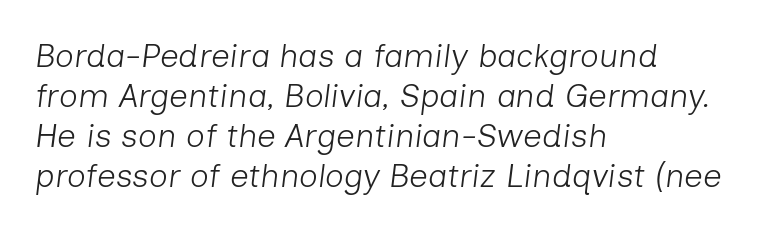
The image shows 33 px light type, italic (leaning right); set left-aligned, line spacing 1.21x, normal letter spacing, not underlined; low stroke contrast and a medium x-height.
